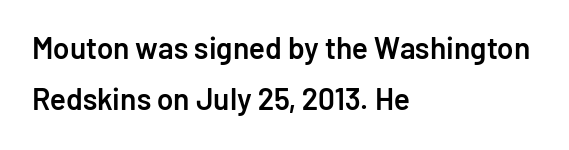
Proportional: the letters do not fall into vertical columns. This rendering leaves character spacing at its baseline value. This rendering features lettering with no underline. Are there feet on the stems? There aren't — it's a sans. A classic flush-left, rag-right setting is used for this passage. Does the weight exceed regular? Yes, but only to semibold.
